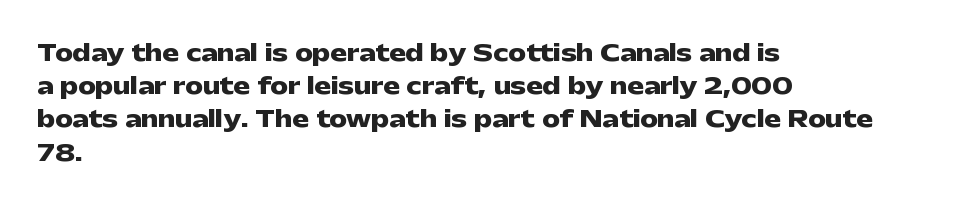
Q: Is the text bold? A: Yes.
Q: Is the text italic (slanted)? A: No, it is upright.
Q: Is the text underlined? A: No.
Q: How is the paragraph aligned? A: Left-aligned.
Q: Is the spacing between letters normal or unusually wide? A: Normal.
Q: Is the spacing between lines tight, normal or loose? A: Normal.
